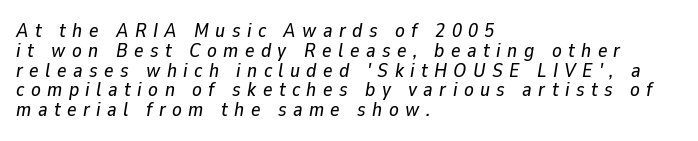
The image shows 20 px text type, italic (leaning right); set left-aligned, tight line spacing (0.99x), unusually wide letter spacing (+0.32 em), not underlined.
